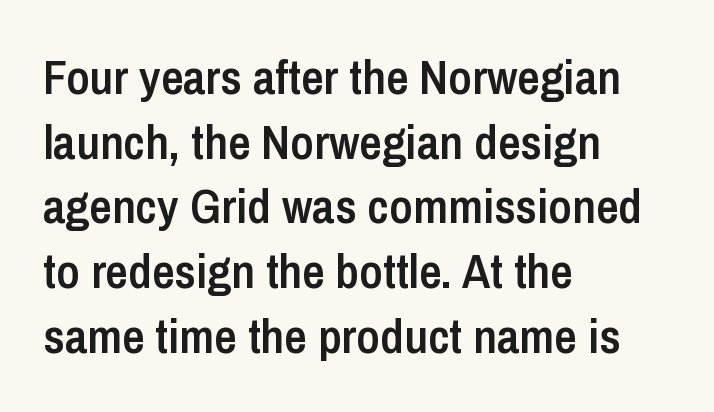
The image shows 49 px semibold, condensed sans-serif type, upright; set left-aligned, normal line spacing (1.32x), normal letter spacing, not underlined; low stroke contrast and a medium x-height.
